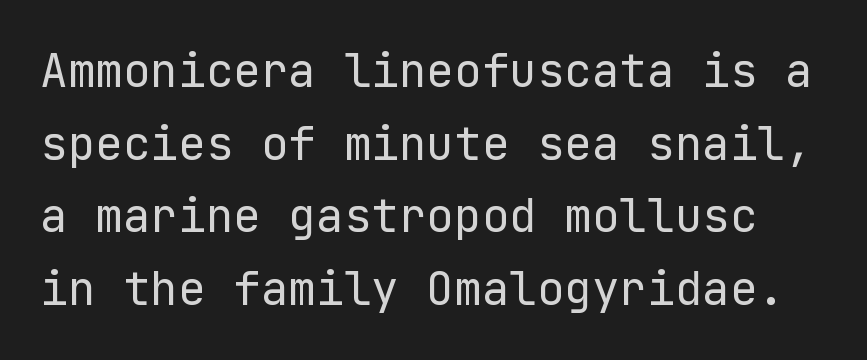
{"serif": "no", "italic": "no", "bold": "no", "weight": "regular", "width": "normal", "stroke_contrast": "low", "x_height": "medium", "underline": "no", "line_spacing": "normal", "line_spacing_ratio": 1.58, "letter_spacing": "normal", "letter_spacing_em": 0.0, "glyph_px": 46}
